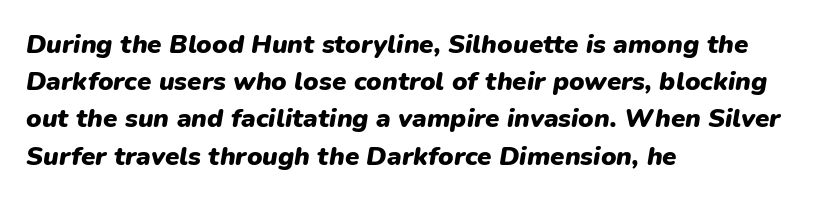
Q: Is the text bold? A: Yes.
Q: Is the text italic (slanted)? A: Yes, it leans right by about 9 degrees.
Q: Is the text underlined? A: No.
Q: How is the paragraph aligned? A: Left-aligned.
Q: Is the spacing between letters normal or unusually wide? A: Normal.
Q: Is the spacing between lines tight, normal or loose? A: Normal.
